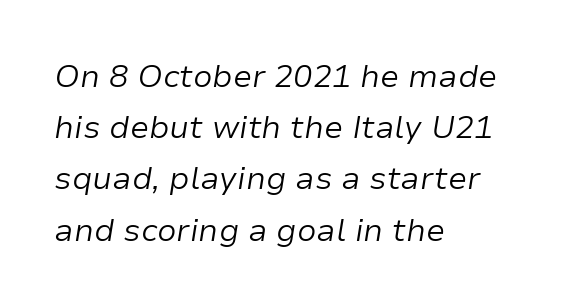
{"italic": "yes", "lean": "right", "slant_degrees": 9, "bold": "no", "weight": "light", "width": "normal", "stroke_contrast": "low", "x_height": "medium", "monospaced": "no", "underline": "no", "align": "left", "line_spacing": "normal", "line_spacing_ratio": 1.6, "letter_spacing": "normal", "letter_spacing_em": 0.0, "glyph_px": 32}
